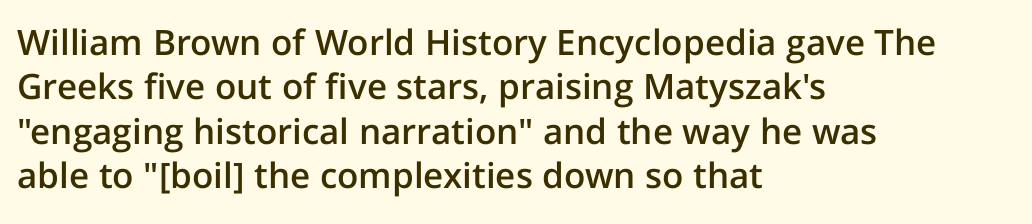
The image shows 35 px semibold sans-serif type, upright; set left-aligned, normal line spacing (1.27x), normal letter spacing, not underlined; low stroke contrast and a medium x-height.
